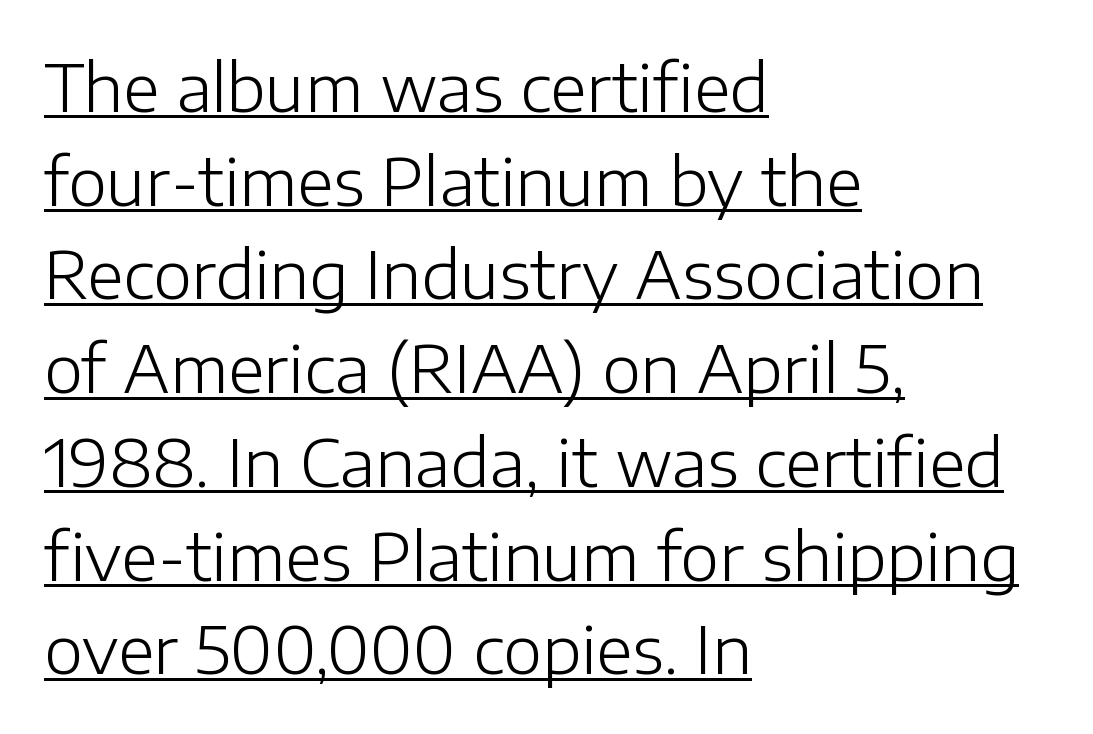
The image shows 66 px light sans-serif type, upright; set left-aligned, normal line spacing (1.42x), normal letter spacing, underlined; low stroke contrast and a medium x-height.
